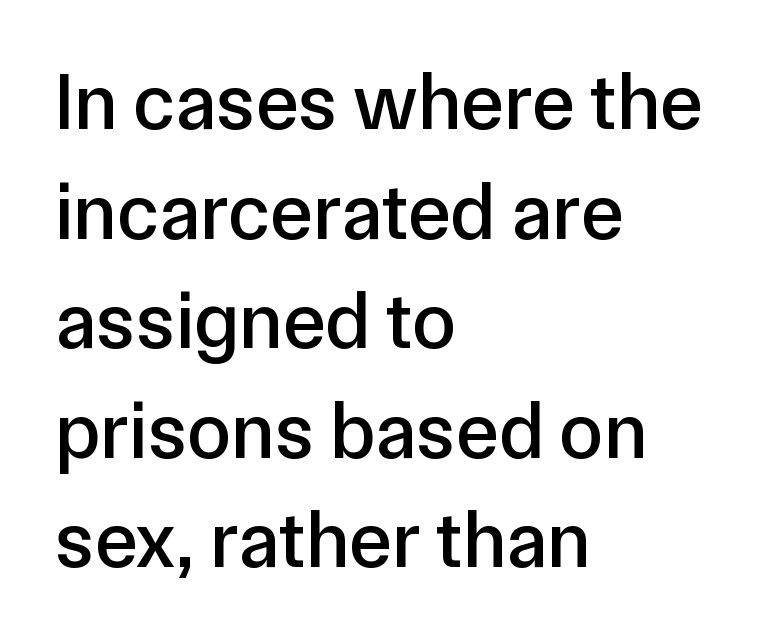
{"serif": "no", "italic": "no", "width": "normal", "stroke_contrast": "low", "x_height": "medium", "monospaced": "no", "underline": "no", "align": "left", "line_spacing": "normal", "line_spacing_ratio": 1.37, "letter_spacing": "normal", "letter_spacing_em": 0.0, "glyph_px": 80}
